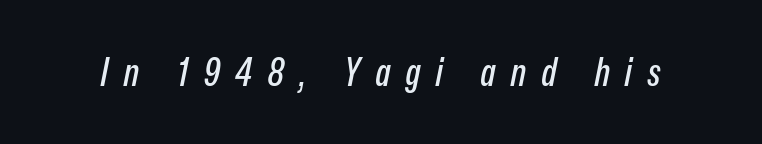
The image shows 38 px condensed type, italic (leaning right); set unusually wide letter spacing (+0.4 em), not underlined; low stroke contrast and a medium x-height.
